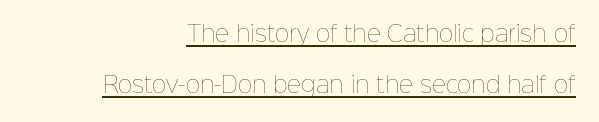
Caption: face not bold, strokes unweighted. Between one letter and the next there's only the usual sliver of space. Caption: lettering with a line underneath. Tall strokes in this sample are plumb rather than angled. The line-height multiplier appears high, well above default.
